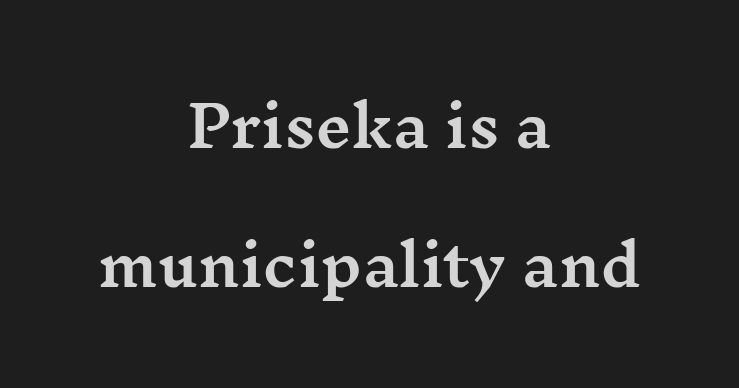
{"serif": "yes", "italic": "no", "width": "wide", "stroke_contrast": "medium", "x_height": "medium", "monospaced": "no", "underline": "no", "align": "center", "line_spacing": "loose", "line_spacing_ratio": 2.44, "letter_spacing": "normal", "letter_spacing_em": 0.0, "glyph_px": 57}
